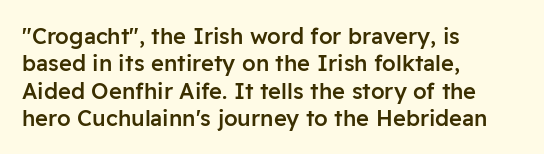
Q: Is the text bold? A: Semi-bold.
Q: Is the text italic (slanted)? A: No, it is upright.
Q: Is the text underlined? A: No.
Q: How is the paragraph aligned? A: Left-aligned.
Q: Is the spacing between letters normal or unusually wide? A: Normal.
